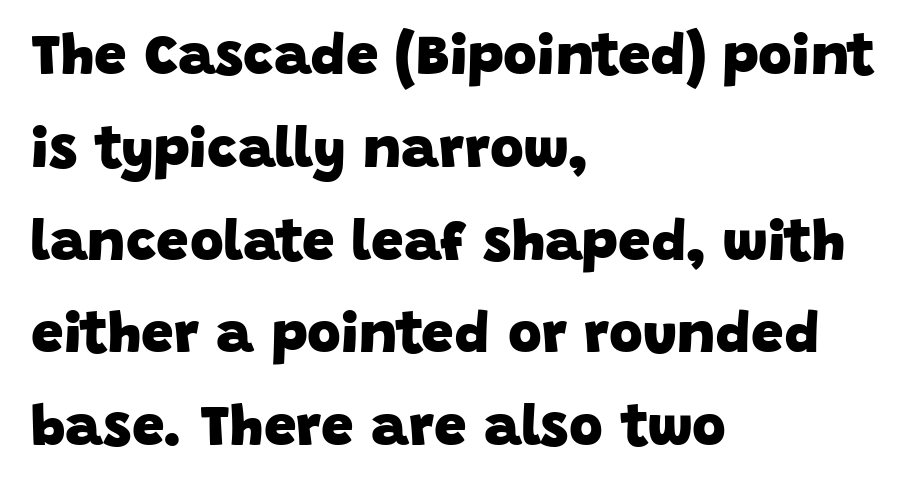
Q: Is the text bold? A: Yes.
Q: Is the typeface a serif or a sans-serif typeface? A: Sans-serif.
Q: Is the text underlined? A: No.
Q: How is the paragraph aligned? A: Left-aligned.
Q: Is the spacing between letters normal or unusually wide? A: Normal.
Q: Is the spacing between lines tight, normal or loose? A: Normal.
Q: Width (condensed, normal, or wide)? A: Normal.
Q: Stroke contrast? A: Low.
Q: x-height? A: Large.
Q: Monospaced? A: No.
